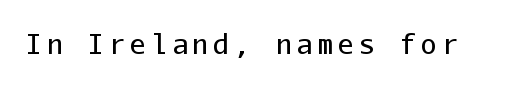
Q: Is the text bold? A: No.
Q: Is the text italic (slanted)? A: No, it is upright.
Q: Is the text underlined? A: No.
